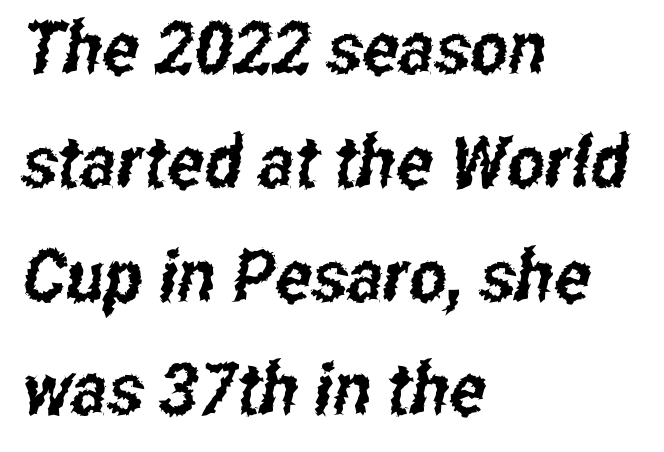
The image shows 72 px condensed sans-serif type; set left-aligned, normal line spacing (1.58x), normal letter spacing, not underlined; low stroke contrast and a medium x-height.
